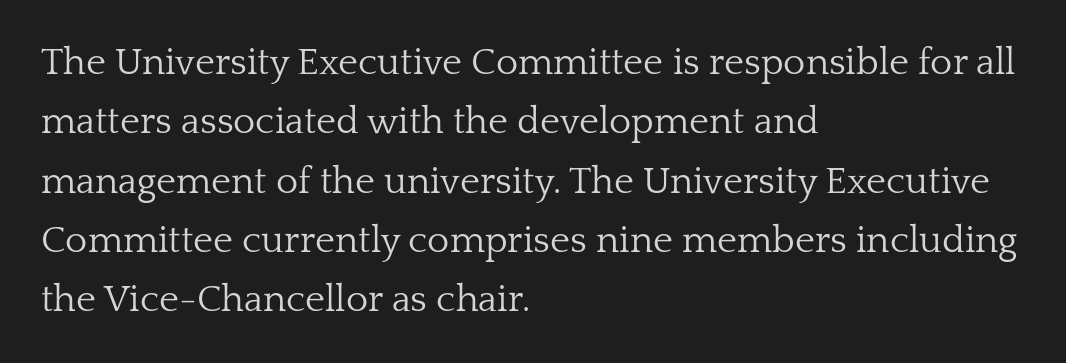
Normally led — the rows are evenly, conventionally spaced. The strokes carry an ordinary text weight at most. A classic flush-left, rag-right setting is used for this passage. The letters sit at their default tracking, neither squeezed nor spread. Proportional: the letters do not fall into vertical columns.
